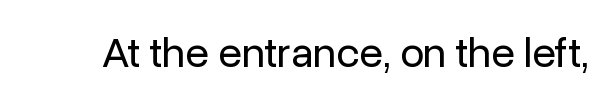
The image shows 43 px regular-weight sans-serif type, upright; set normal letter spacing, not underlined; low stroke contrast and a medium x-height.
